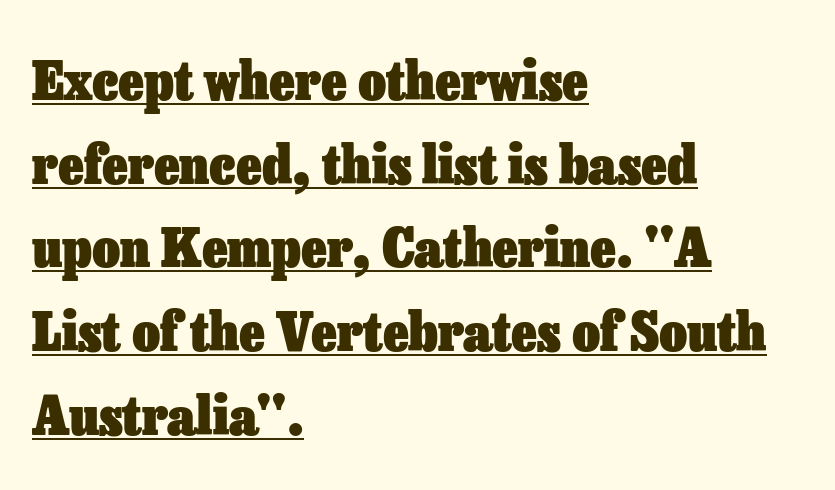
Each line of the rendering has a horizontal stroke beneath the glyphs. In terms of posture, this sample is upright. The space between consecutive lines is moderate. The tracking reads as untouched default to a designer's eye. The passage shown is emphatically bold.
